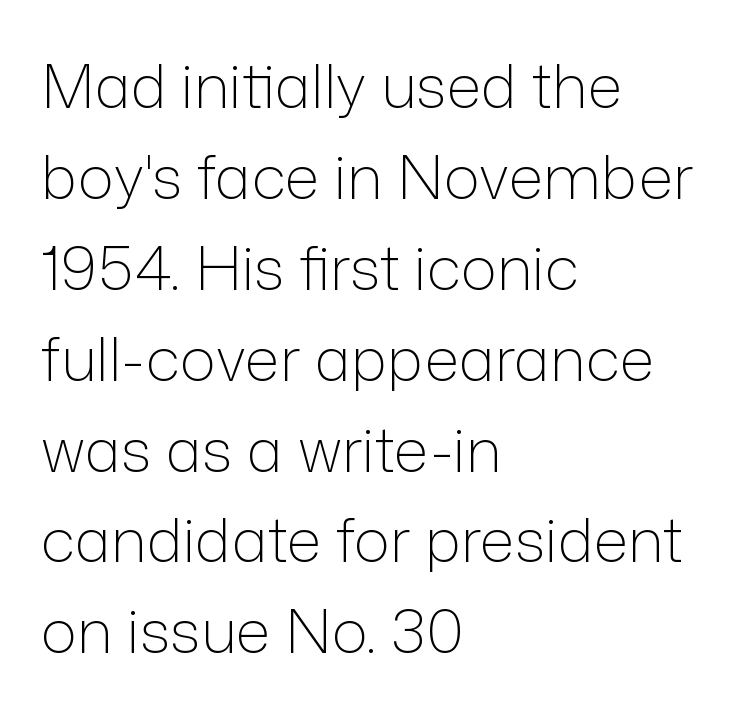
Look at the tracking — it's just the regular setting, nothing added. No letter is thick-stroked: the sample isn't bold. Characters remain perfectly vertical along every line. This block has exactly the height ordinary leading produces. Note the varied advance widths — an 'i' is clearly narrower than an 'm'.
